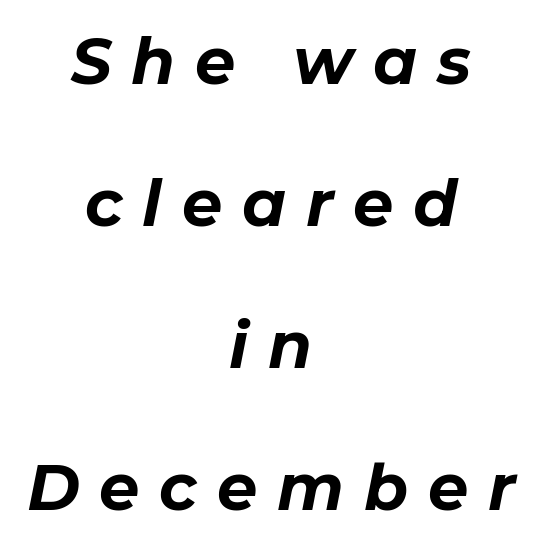
The image shows 64 px bold type, italic (leaning right); set centered, loose line spacing (2.22x), unusually wide letter spacing (+0.31 em), not underlined; low stroke contrast and a medium x-height.
